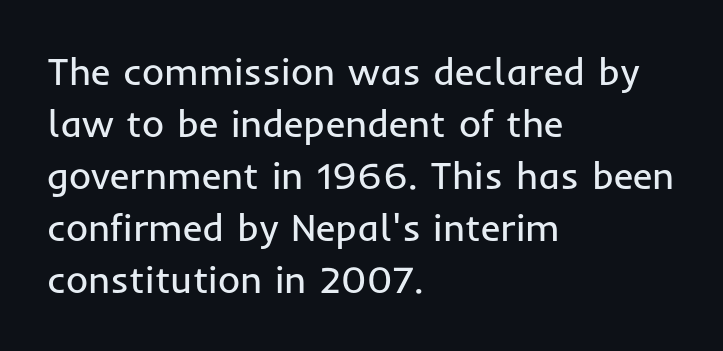
{"serif": "no", "italic": "no", "bold": "no", "weight": "regular", "width": "normal", "stroke_contrast": "low", "x_height": "medium", "monospaced": "no", "underline": "no", "align": "left", "line_spacing": "normal", "line_spacing_ratio": 1.37, "letter_spacing": "normal", "letter_spacing_em": 0.0, "glyph_px": 38}
